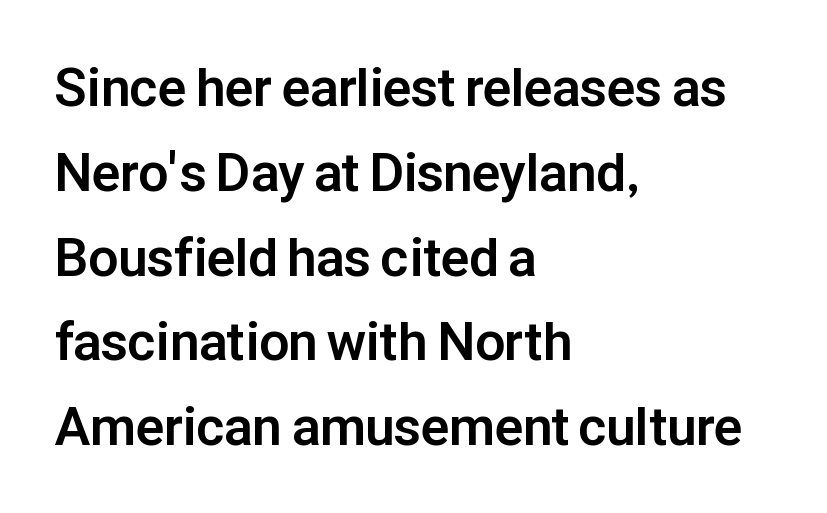
{"serif": "no", "italic": "no", "bold": "yes", "weight": "bold", "width": "normal", "stroke_contrast": "low", "x_height": "medium", "monospaced": "no", "underline": "no", "align": "left", "line_spacing": "normal", "line_spacing_ratio": 1.6, "letter_spacing": "normal", "letter_spacing_em": 0.0, "glyph_px": 53}
